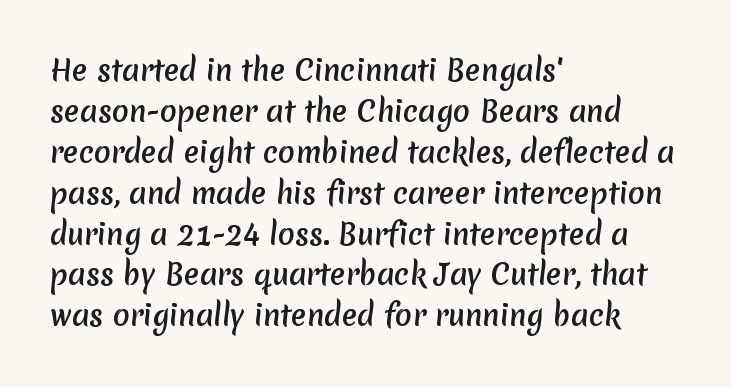
The face used here is rendered with its standard letterfit. These lines are composed in type without serifs. Whoever set this chose a conventional vertical rhythm. The passage is arranged the way most books set body copy — flush left.
